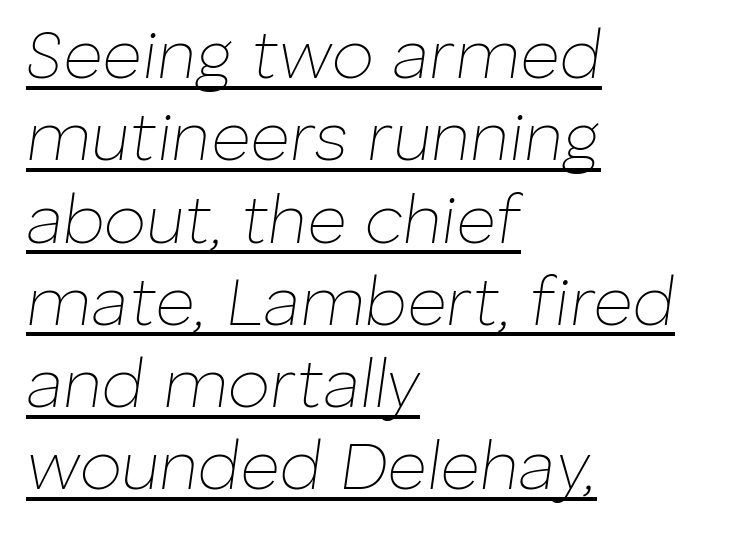
{"italic": "yes", "lean": "right", "slant_degrees": 8, "bold": "no", "weight": "thin", "width": "normal", "stroke_contrast": "low", "x_height": "medium", "monospaced": "no", "underline": "yes", "align": "left", "line_spacing_ratio": 1.21, "letter_spacing": "normal", "letter_spacing_em": 0.0, "glyph_px": 68}
